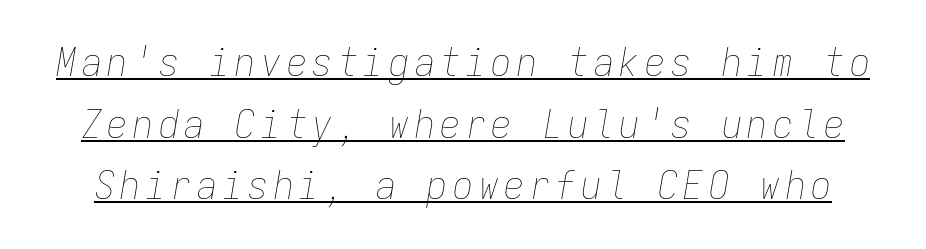
The image shows 40 px thin, condensed type, italic (leaning right), monospaced; set normal line spacing (1.54x), underlined; low stroke contrast and a medium x-height.
